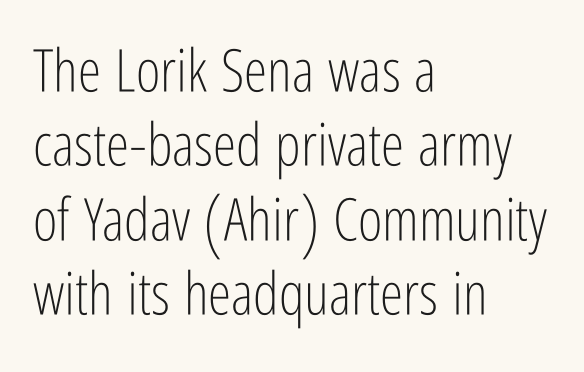
The rendering anchors every line to the left-hand side. Plain, unruled lines of type. Heaviness? Minimal to ordinary, like unemphasized prose. The specimen reads as upright at a glance. Does extra space separate the letters? No, they use regular spacing. The passage shown is typed in a proportional face where columns would drift.
